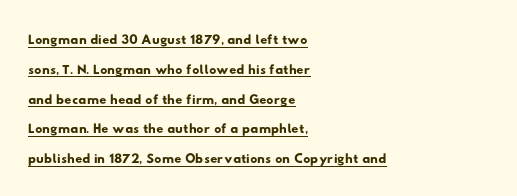
{"underline": "yes", "align": "left", "line_spacing": "normal", "line_spacing_ratio": 1.49, "letter_spacing": "normal", "letter_spacing_em": 0.0, "glyph_px": 20}
